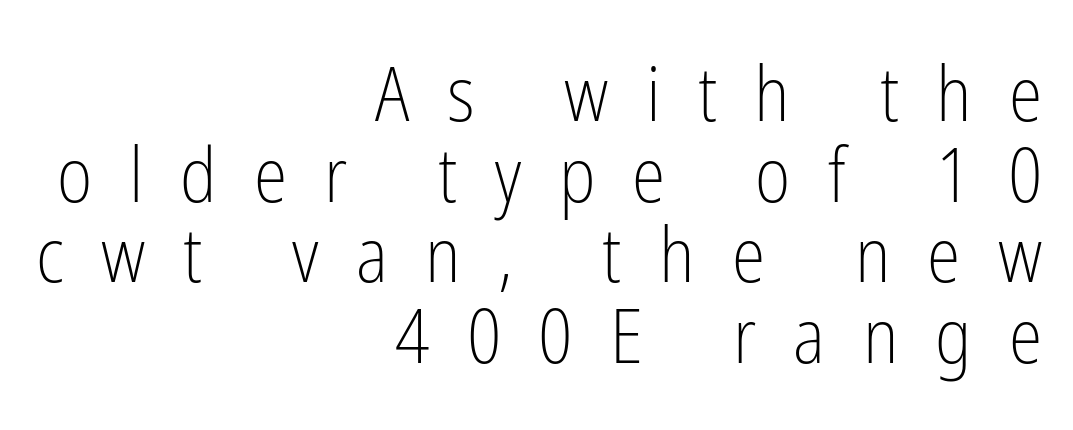
The weight would be labelled regular, book, light, or lighter still. Caption: expanded tracking, letters set apart. Any mark beneath the type? The region is blank. This sample uses an upright cut, with every glyph sitting square on the baseline. Is this a sans? Yes — the strokes have no serifs.
